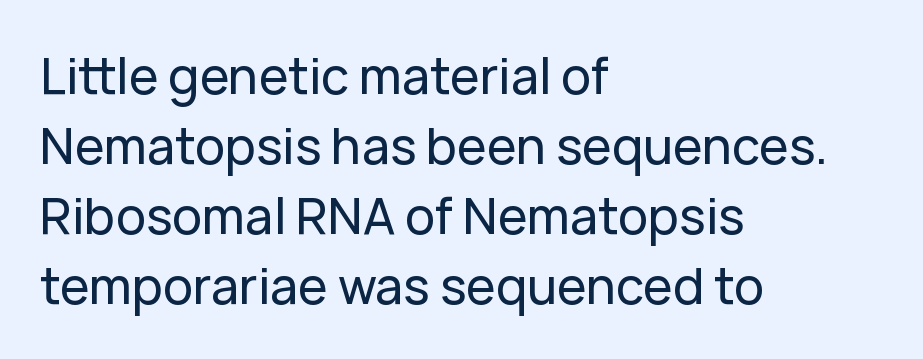
Q: Is the text italic (slanted)? A: No, it is upright.
Q: Is the typeface a serif or a sans-serif typeface? A: Sans-serif.
Q: Is the text underlined? A: No.
Q: How is the paragraph aligned? A: Left-aligned.
Q: Is the spacing between letters normal or unusually wide? A: Normal.
Q: Is the spacing between lines tight, normal or loose? A: Normal.
Q: Width (condensed, normal, or wide)? A: Normal.
Q: Stroke contrast? A: Low.
Q: x-height? A: Medium.
Q: Monospaced? A: No.
